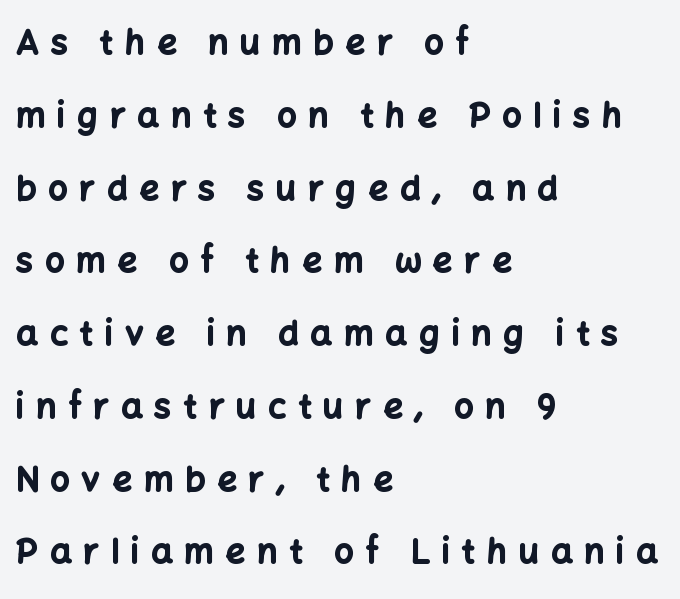
{"serif": "no", "italic": "no", "bold": "yes", "weight": "bold", "width": "normal", "stroke_contrast": "low", "x_height": "medium", "monospaced": "no", "underline": "no", "align": "left", "line_spacing": "loose", "line_spacing_ratio": 2.14, "letter_spacing": "wide", "letter_spacing_em": 0.35, "glyph_px": 34}
